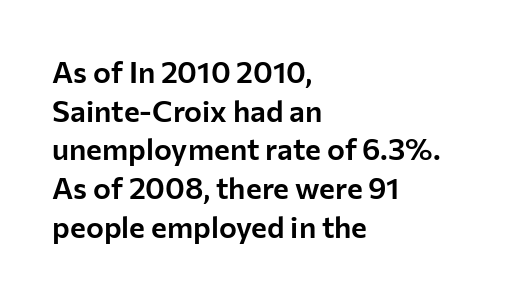
The image shows 30 px sans-serif type, upright; set left-aligned, normal line spacing (1.29x), normal letter spacing, not underlined; low stroke contrast and a medium x-height.
